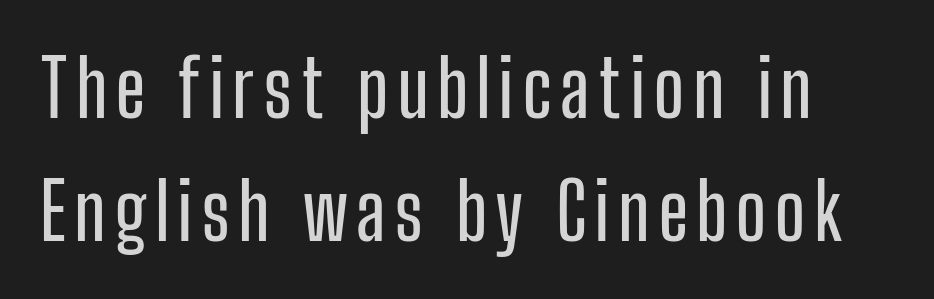
{"serif": "no", "italic": "no", "width": "condensed", "stroke_contrast": "low", "x_height": "medium", "monospaced": "no", "underline": "no", "line_spacing": "normal", "line_spacing_ratio": 1.56, "glyph_px": 79}
